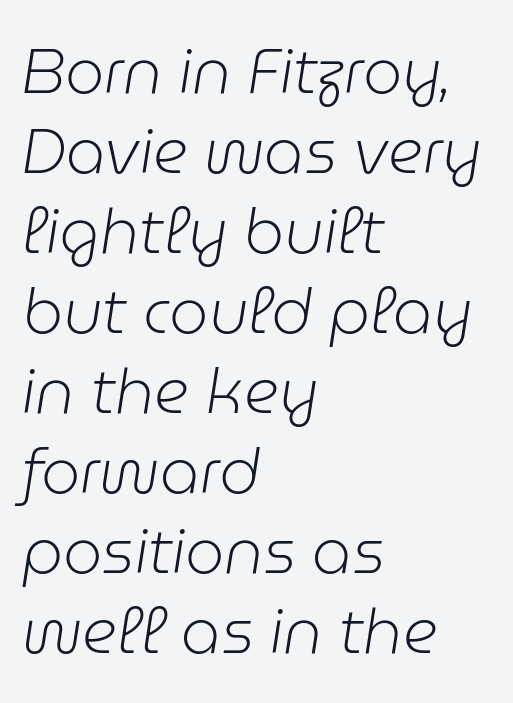
The image shows 62 px light type, italic (leaning right); set left-aligned, normal line spacing (1.29x), normal letter spacing, not underlined; low stroke contrast and a medium x-height.
